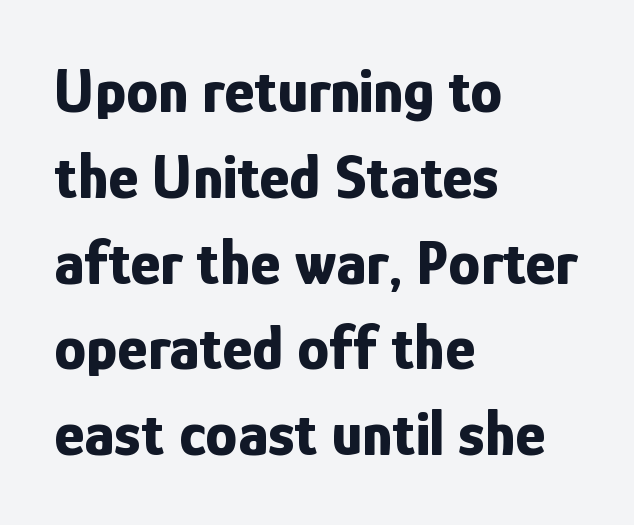
Q: Is the text bold? A: Yes.
Q: Is the text italic (slanted)? A: No, it is upright.
Q: Is the typeface a serif or a sans-serif typeface? A: Sans-serif.
Q: Is the text underlined? A: No.
Q: How is the paragraph aligned? A: Left-aligned.
Q: Is the spacing between letters normal or unusually wide? A: Normal.
Q: Is the spacing between lines tight, normal or loose? A: Normal.
Q: Width (condensed, normal, or wide)? A: Condensed.
Q: Stroke contrast? A: Low.
Q: x-height? A: Medium.
Q: Monospaced? A: No.
